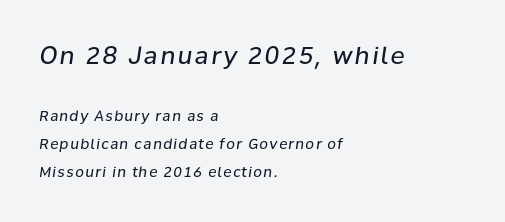
The baseline area is clear. Is the type heavy? It reads as light-to-regular instead. The lines are quadded left. Leading: increased. Does the lettering tilt? It does — this is italic.
